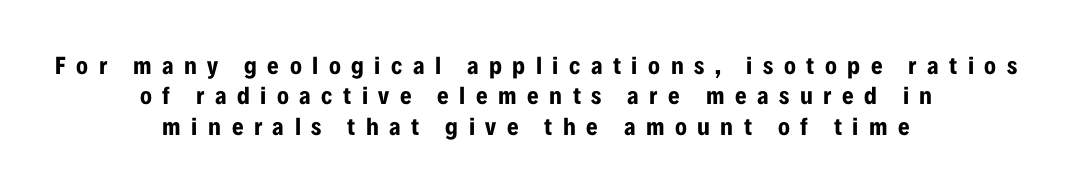
Tracking here is generous; glyphs stand well apart from one another. Every row of glyphs is offset so its center matches the block's center. Bare-footed words on every line. This is the regular roman posture of the typeface. Typesetter's note: full bold, strokes at maximum text heaviness.
